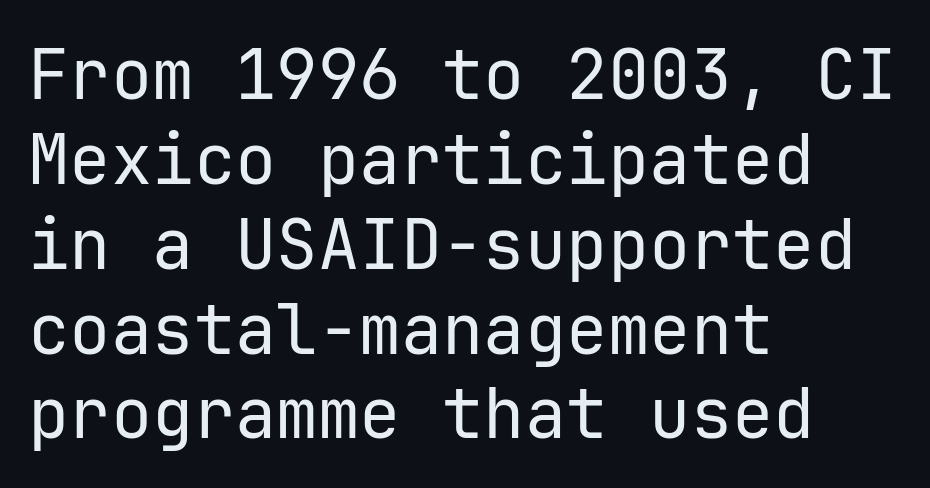
Q: Is the text bold? A: No.
Q: Is the text italic (slanted)? A: No, it is upright.
Q: Is the typeface a serif or a sans-serif typeface? A: Sans-serif.
Q: Is the text underlined? A: No.
Q: How is the paragraph aligned? A: Left-aligned.
Q: Is the spacing between letters normal or unusually wide? A: Normal.
Q: Width (condensed, normal, or wide)? A: Normal.
Q: Stroke contrast? A: Low.
Q: x-height? A: Medium.
